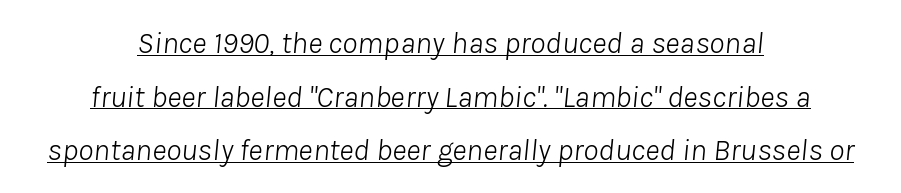
{"italic": "yes", "lean": "right", "slant_degrees": 8, "bold": "no", "weight": "light", "width": "normal", "stroke_contrast": "low", "x_height": "medium", "monospaced": "no", "underline": "yes", "align": "center", "line_spacing_ratio": 1.73, "letter_spacing": "normal", "letter_spacing_em": 0.0, "glyph_px": 31}
